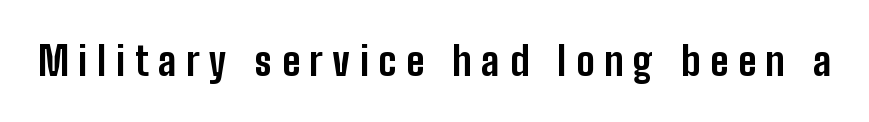
The image shows 39 px bold, condensed sans-serif type, upright; set unusually wide letter spacing (+0.25 em), not underlined; low stroke contrast and a medium x-height.
